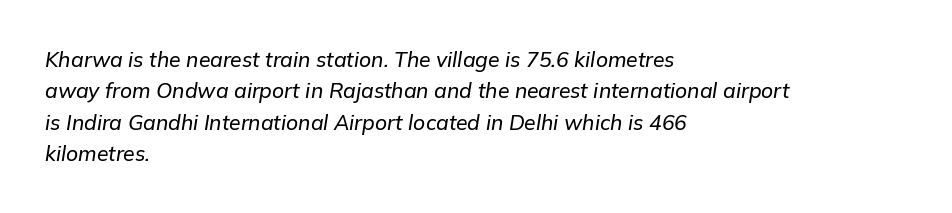
Q: Is the text italic (slanted)? A: Yes, it leans right by about 9 degrees.
Q: Is the text underlined? A: No.
Q: How is the paragraph aligned? A: Left-aligned.
Q: Is the spacing between letters normal or unusually wide? A: Normal.
Q: Is the spacing between lines tight, normal or loose? A: Normal.
